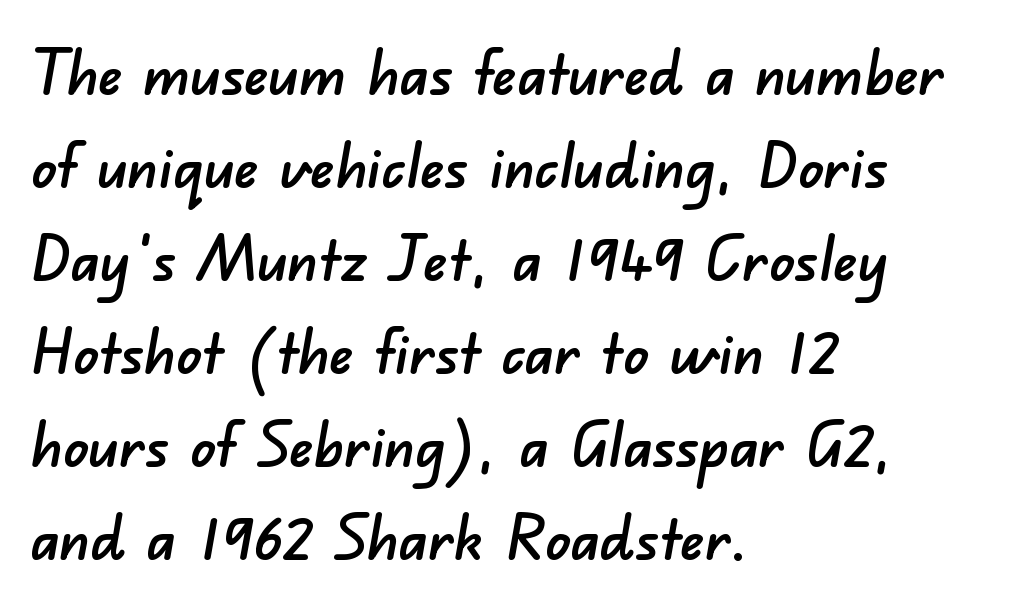
The image shows 62 px sans-serif type; set left-aligned, normal line spacing (1.5x), normal letter spacing, not underlined; low stroke contrast and a small x-height.
